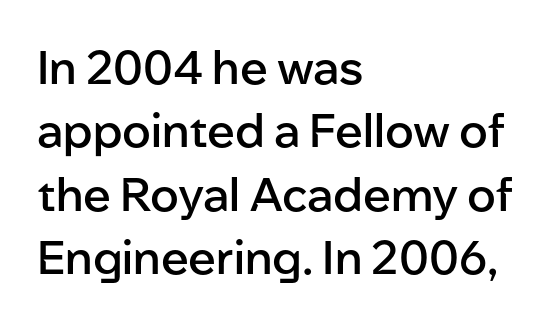
The image shows 46 px semibold sans-serif type, upright; set left-aligned, normal line spacing (1.38x), normal letter spacing, not underlined; low stroke contrast and a medium x-height.
